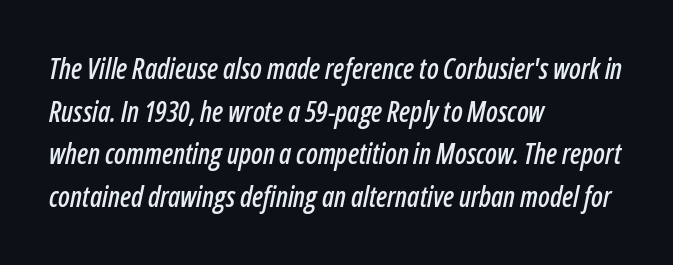
{"italic": "yes", "lean": "right", "slant_degrees": 12, "width": "condensed", "stroke_contrast": "low", "x_height": "medium", "monospaced": "no", "underline": "no", "align": "left", "line_spacing": "normal", "line_spacing_ratio": 1.52, "letter_spacing": "normal", "letter_spacing_em": 0.0, "glyph_px": 28}
